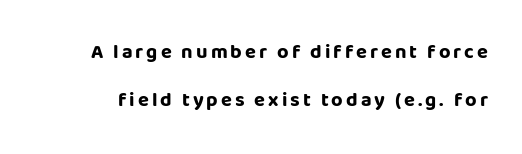
The image shows 20 px bold type, upright; set loose line spacing (2.41x), not underlined.
